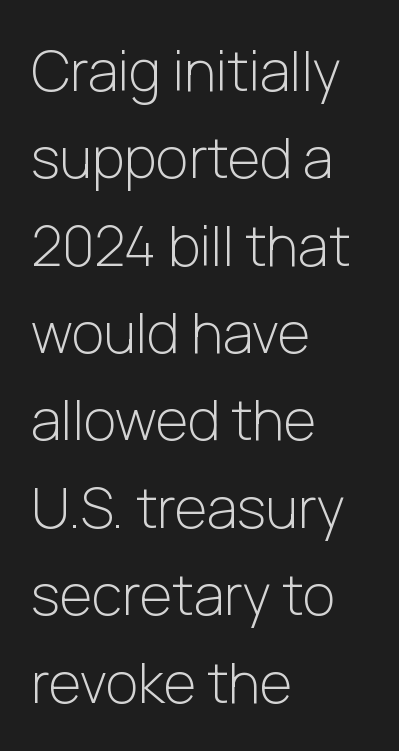
The image shows 56 px light sans-serif type, upright; set left-aligned, normal line spacing (1.56x), normal letter spacing, not underlined; low stroke contrast and a medium x-height.
